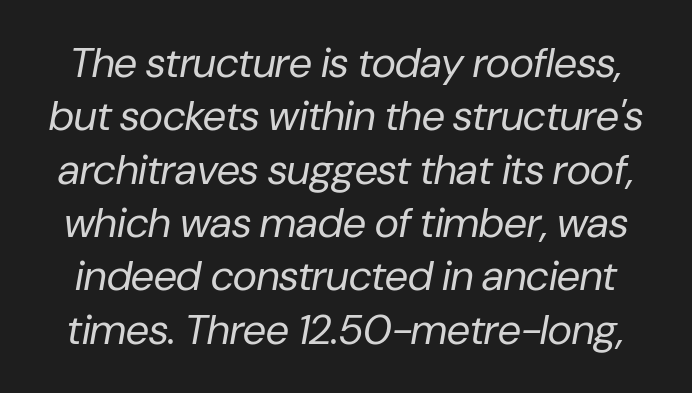
Underlining? Definitely not there. One glance says typical: line gaps are just what's usual. Default kerning and tracking; the words read as compact shapes. There's an unmistakable incline to the writing here. Do the characters align in a grid? No, the font is proportional.
